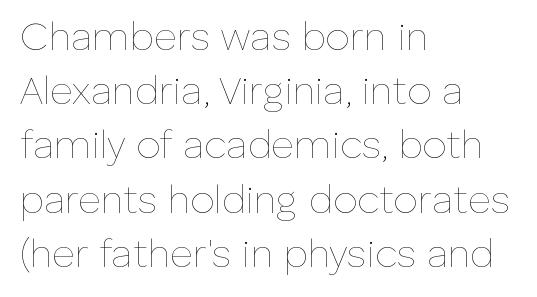
Q: Is the text bold? A: No.
Q: Is the text italic (slanted)? A: No, it is upright.
Q: Is the text underlined? A: No.
Q: How is the paragraph aligned? A: Left-aligned.
Q: Is the spacing between letters normal or unusually wide? A: Normal.
Q: Is the spacing between lines tight, normal or loose? A: Normal.
Q: Width (condensed, normal, or wide)? A: Normal.
Q: Stroke contrast? A: Low.
Q: x-height? A: Medium.
Q: Monospaced? A: No.
